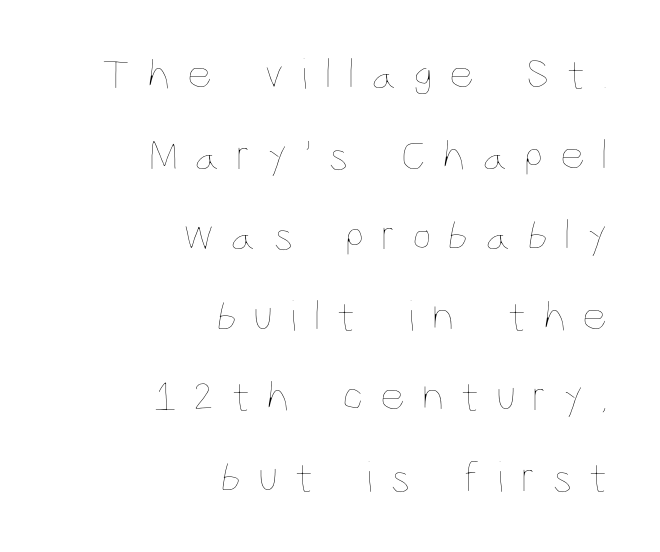
{"italic": "no", "bold": "no", "weight": "thin", "width": "condensed", "stroke_contrast": "low", "x_height": "large", "monospaced": "no", "underline": "no", "align": "right", "line_spacing_ratio": 1.83, "letter_spacing": "wide", "letter_spacing_em": 0.37, "glyph_px": 44}
